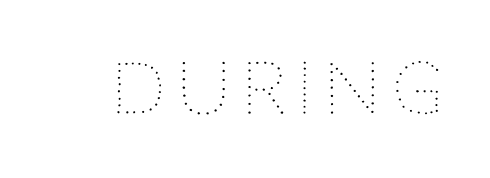
Q: Is the text bold? A: No.
Q: Is the text italic (slanted)? A: No, it is upright.
Q: Is the text underlined? A: No.
Q: Width (condensed, normal, or wide)? A: Normal.
Q: Stroke contrast? A: Medium.
Q: x-height? A: Large.
Q: Monospaced? A: No.
